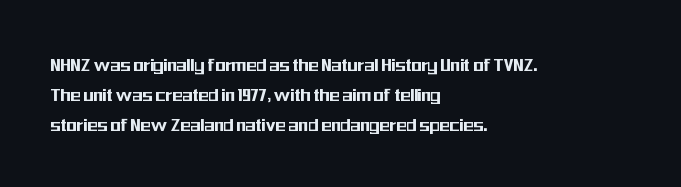
The image shows 21 px text type, upright; set left-aligned, normal line spacing (1.42x), normal letter spacing, not underlined.
